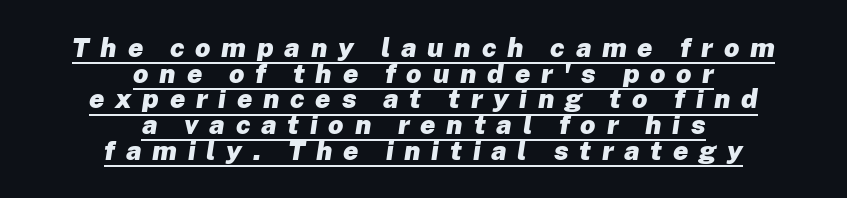
The image shows 27 px bold type, italic (leaning right); set centered, tight line spacing (0.95x), unusually wide letter spacing (+0.4 em), underlined.
